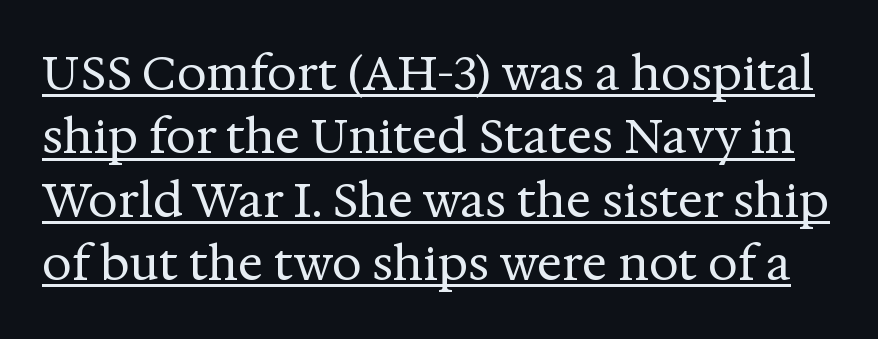
These lines are rendered in a variable-pitch font. No chunkiness to these letters — they're not bold. This rendering employs a face with finishing strokes, i.e., a serif. Italic: no, the glyphs are upright roman. Line spacing here is normal. Has an underline been added? It has.
